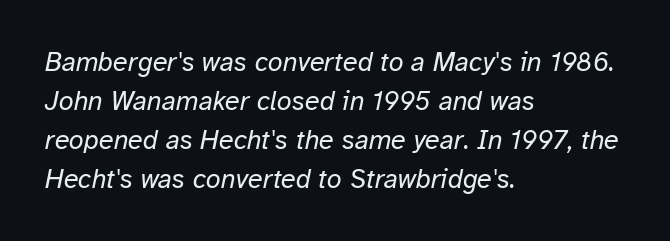
The image shows 27 px text type, italic (leaning right); set left-aligned, normal line spacing (1.44x), normal letter spacing, not underlined.
